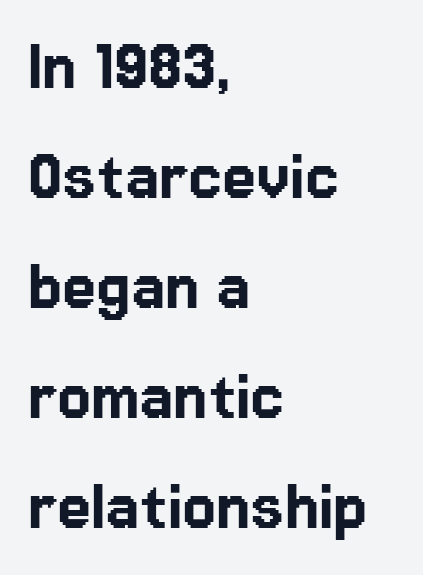
The image shows 77 px sans-serif type, upright; set left-aligned, normal line spacing (1.43x), normal letter spacing, not underlined; low stroke contrast and a medium x-height.
